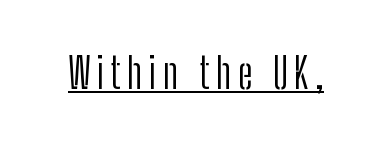
{"serif": "no", "italic": "no", "bold": "no", "weight": "light", "width": "condensed", "stroke_contrast": "low", "x_height": "medium", "monospaced": "no", "underline": "yes", "glyph_px": 42}
